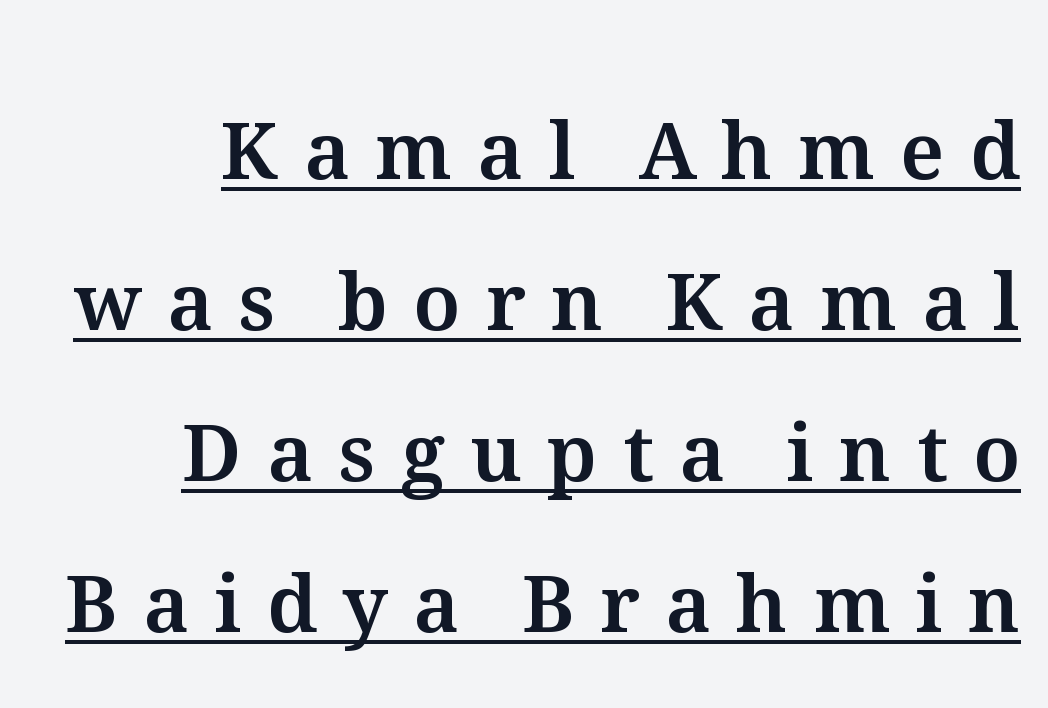
Q: Is the text italic (slanted)? A: No, it is upright.
Q: Is the text underlined? A: Yes.
Q: How is the paragraph aligned? A: Right-aligned.
Q: Is the spacing between letters normal or unusually wide? A: Unusually wide.
Q: Is the spacing between lines tight, normal or loose? A: Loose.
Q: Width (condensed, normal, or wide)? A: Normal.
Q: Stroke contrast? A: Medium.
Q: x-height? A: Medium.
Q: Monospaced? A: No.
